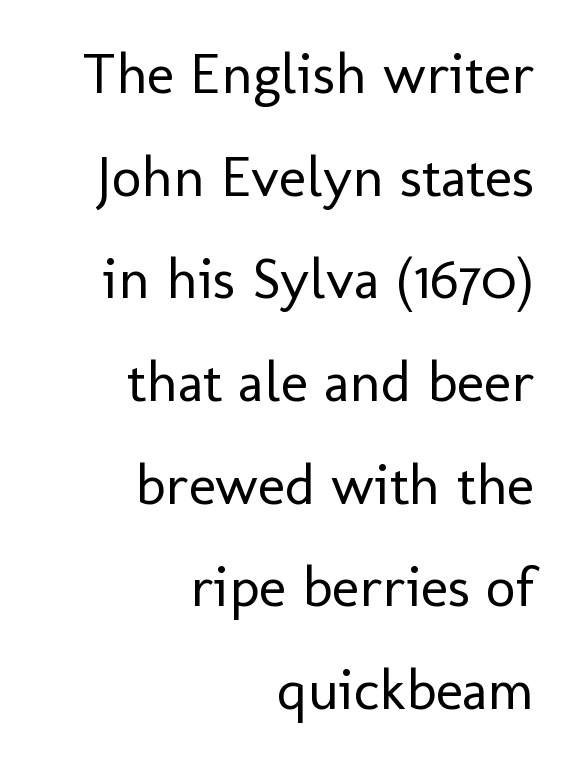
{"serif": "no", "italic": "no", "bold": "no", "weight": "regular", "width": "normal", "stroke_contrast": "low", "x_height": "medium", "monospaced": "no", "underline": "no", "align": "right", "line_spacing_ratio": 1.77, "letter_spacing": "normal", "letter_spacing_em": 0.0, "glyph_px": 58}
